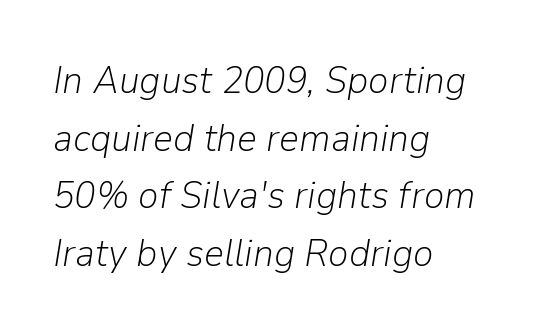
Interline gaps are of average width in this sample. Style check: oblique. Unbolded letterforms with no extra heft. Reading down the block, your eye returns to a fixed left position each line. The line texture is even and compact thanks to regular tracking.
